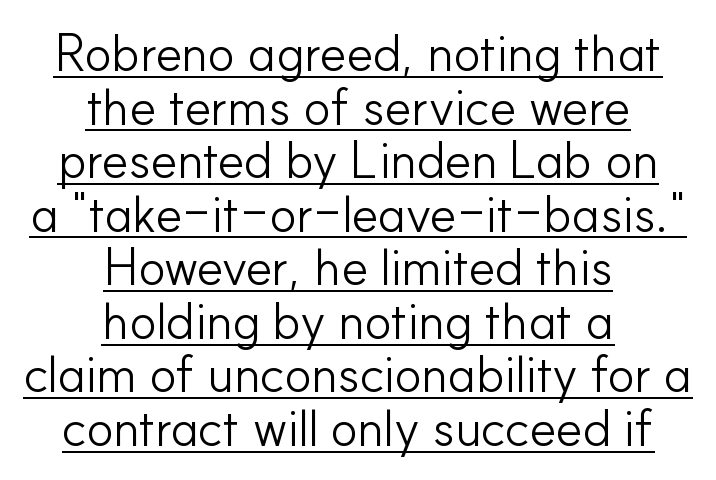
Looks like someone drew a line under every word here. Nothing sits at the stroke ends, so this counts as sans-serif. Is this a fixed-width face? No — the glyphs have proportional, varying widths. Compared with typical body copy, the letter spacing here is the same. The setting favours the middle, as headings and verse often do.
